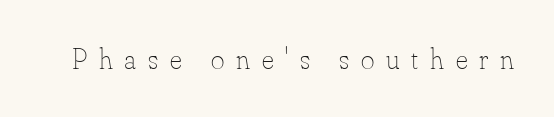
Q: Is the text bold? A: No.
Q: Is the text italic (slanted)? A: No, it is upright.
Q: Is the text underlined? A: No.
Q: Is the spacing between letters normal or unusually wide? A: Unusually wide.
Q: Width (condensed, normal, or wide)? A: Normal.
Q: Stroke contrast? A: Low.
Q: x-height? A: Small.
Q: Monospaced? A: No.
